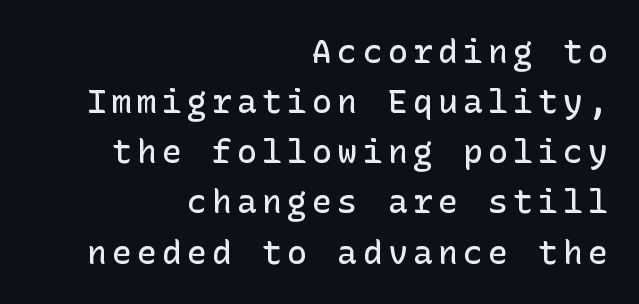
The image shows 33 px semibold sans-serif type, upright; set right-aligned, normal line spacing (1.52x), not underlined; low stroke contrast and a medium x-height.
